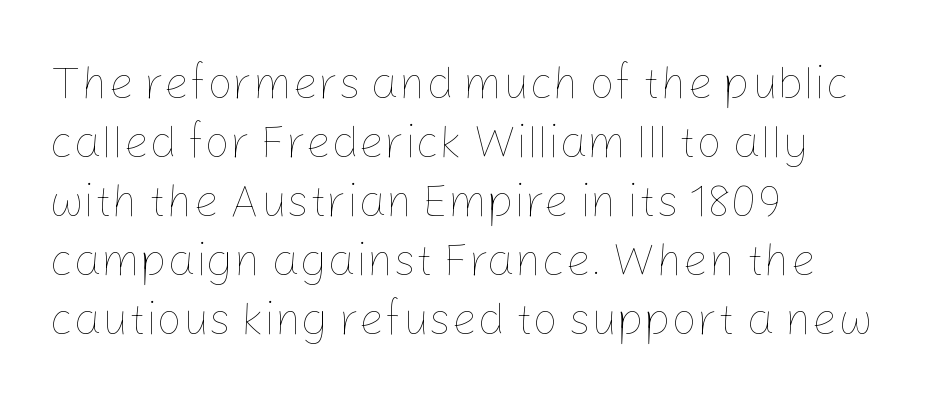
Q: Is the text bold? A: No.
Q: Is the text italic (slanted)? A: No, it is upright.
Q: Is the text underlined? A: No.
Q: How is the paragraph aligned? A: Left-aligned.
Q: Is the spacing between letters normal or unusually wide? A: Normal.
Q: Is the spacing between lines tight, normal or loose? A: Normal.
Q: Width (condensed, normal, or wide)? A: Normal.
Q: Stroke contrast? A: Low.
Q: x-height? A: Medium.
Q: Monospaced? A: No.
